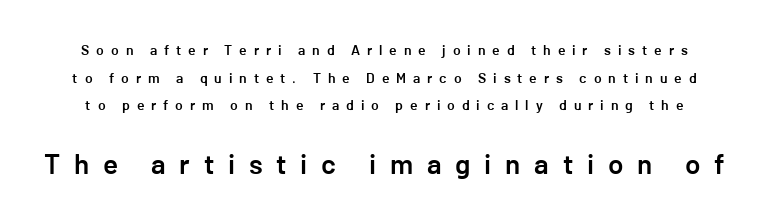
{"serif": "no", "italic": "no", "bold": "semi", "weight": "semibold", "width": "normal", "stroke_contrast": "low", "x_height": "medium", "underline": "no", "line_spacing": "loose", "line_spacing_ratio": 1.97, "letter_spacing": "wide", "letter_spacing_em": 0.49, "larger_block": "second", "size_ratio": 2.0, "glyph_px": 28}
